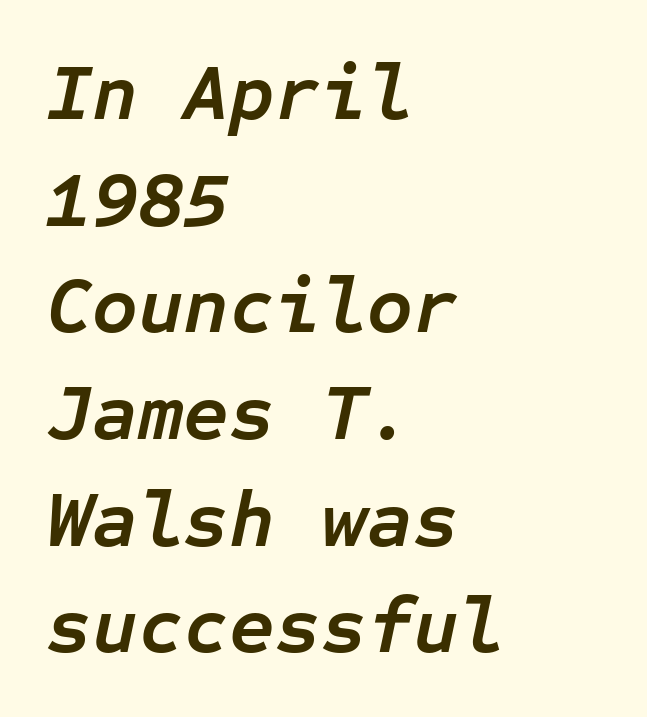
You can tell it's italic because the verticals aren't actually vertical. Left-aligned paragraph, ragged on the right. A typesetter would call this leading conventional body-copy spacing. Its strokes are broad and dark, the hallmark of bold type. Caption: standard tracking, unaltered. The face used here is monospaced, like something from a code editor.
